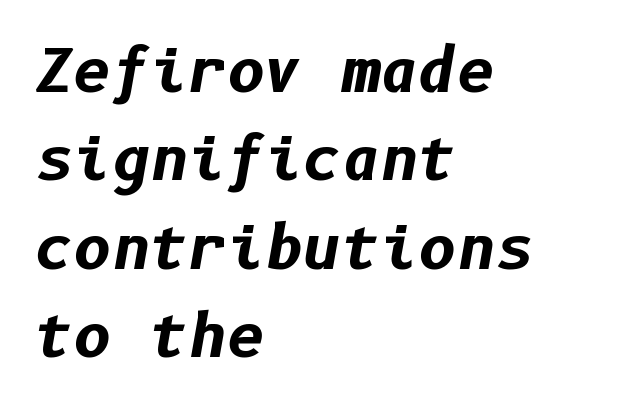
The image shows 59 px bold type, italic (leaning right); set left-aligned, normal line spacing (1.5x), normal letter spacing, not underlined; low stroke contrast and a medium x-height.
